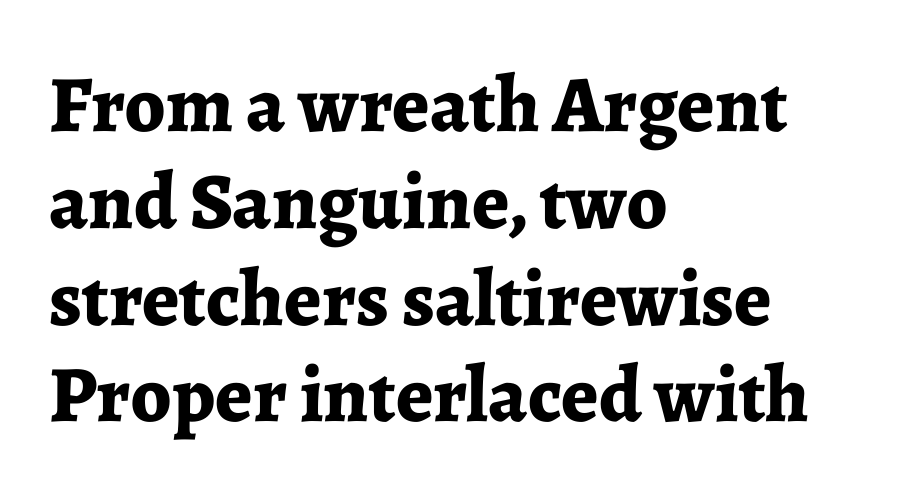
{"serif": "yes", "italic": "no", "bold": "yes", "weight": "bold", "width": "normal", "stroke_contrast": "low", "x_height": "medium", "monospaced": "no", "underline": "no", "align": "left", "line_spacing_ratio": 1.21, "letter_spacing": "normal", "letter_spacing_em": 0.0, "glyph_px": 80}
